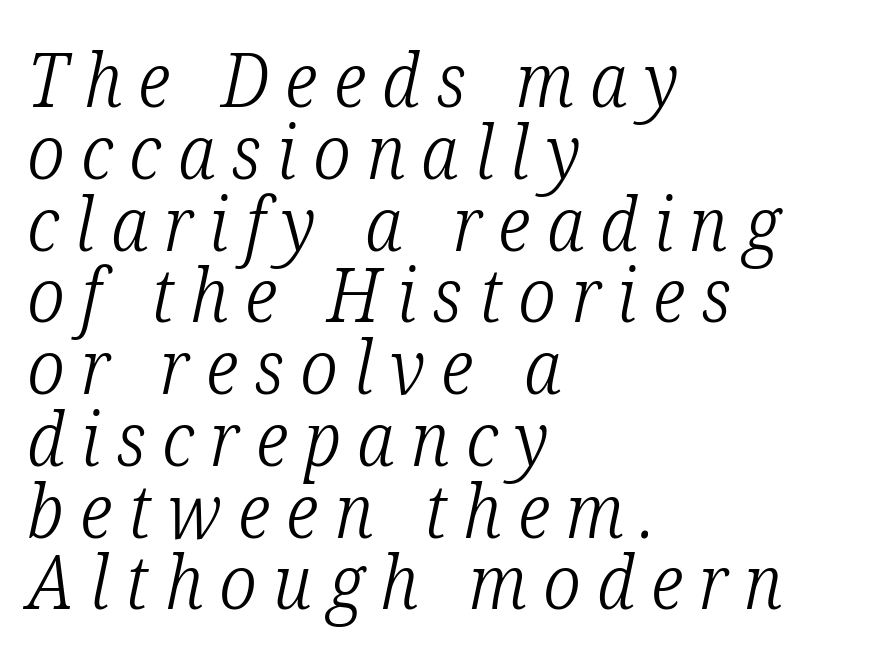
{"serif": "yes", "italic": "yes", "lean": "right", "slant_degrees": 12, "bold": "no", "weight": "light", "width": "condensed", "stroke_contrast": "low", "x_height": "medium", "monospaced": "no", "underline": "no", "align": "left", "line_spacing": "tight", "line_spacing_ratio": 0.97, "letter_spacing": "wide", "letter_spacing_em": 0.22, "glyph_px": 74}
